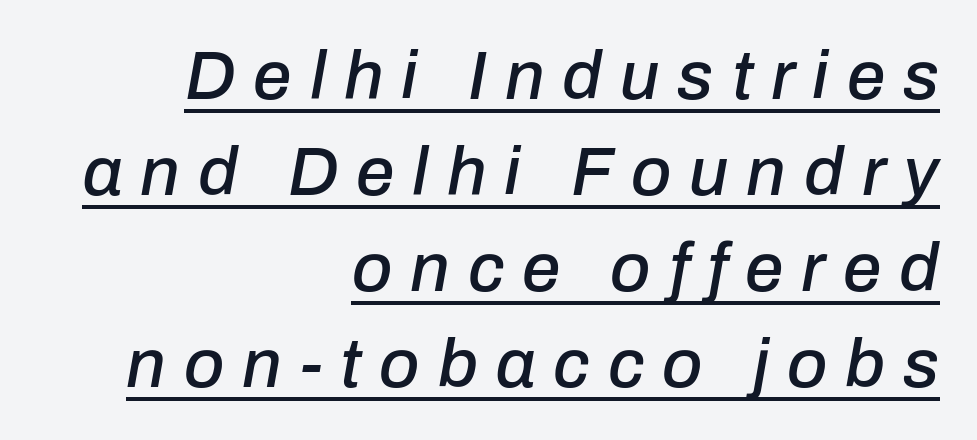
{"italic": "yes", "lean": "right", "slant_degrees": 10, "width": "normal", "stroke_contrast": "low", "x_height": "medium", "monospaced": "no", "underline": "yes", "align": "right", "line_spacing": "normal", "line_spacing_ratio": 1.39, "letter_spacing": "wide", "letter_spacing_em": 0.26, "glyph_px": 69}
